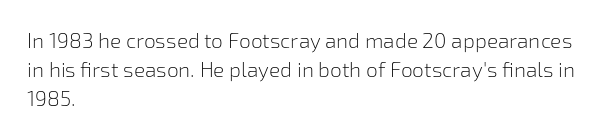
Q: Is the text bold? A: No.
Q: Is the text italic (slanted)? A: No, it is upright.
Q: Is the text underlined? A: No.
Q: How is the paragraph aligned? A: Left-aligned.
Q: Is the spacing between letters normal or unusually wide? A: Normal.
Q: Is the spacing between lines tight, normal or loose? A: Normal.
